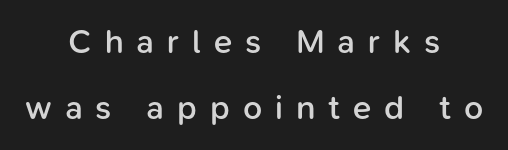
Q: Is the text bold? A: Semi-bold.
Q: Is the text italic (slanted)? A: No, it is upright.
Q: Is the typeface a serif or a sans-serif typeface? A: Sans-serif.
Q: Is the text underlined? A: No.
Q: How is the paragraph aligned? A: Centered.
Q: Is the spacing between letters normal or unusually wide? A: Unusually wide.
Q: Is the spacing between lines tight, normal or loose? A: Loose.
Q: Width (condensed, normal, or wide)? A: Normal.
Q: Stroke contrast? A: Low.
Q: x-height? A: Medium.
Q: Monospaced? A: No.
